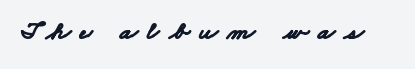
Q: Is the text bold? A: Yes.
Q: Is the text underlined? A: No.
Q: Is the spacing between letters normal or unusually wide? A: Unusually wide.
